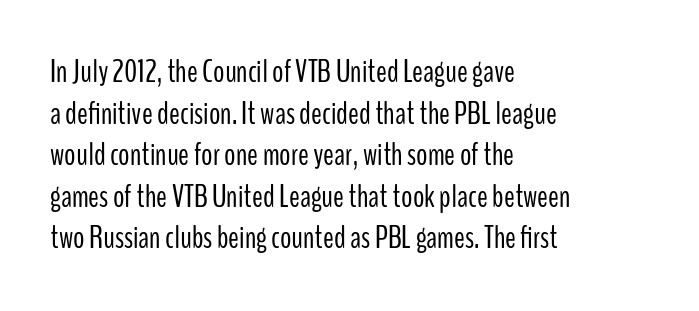
Q: Is the text bold? A: No.
Q: Is the text italic (slanted)? A: No, it is upright.
Q: Is the typeface a serif or a sans-serif typeface? A: Sans-serif.
Q: Is the text underlined? A: No.
Q: How is the paragraph aligned? A: Left-aligned.
Q: Is the spacing between letters normal or unusually wide? A: Normal.
Q: Is the spacing between lines tight, normal or loose? A: Normal.
Q: Width (condensed, normal, or wide)? A: Condensed.
Q: Stroke contrast? A: Low.
Q: x-height? A: Medium.
Q: Monospaced? A: No.
